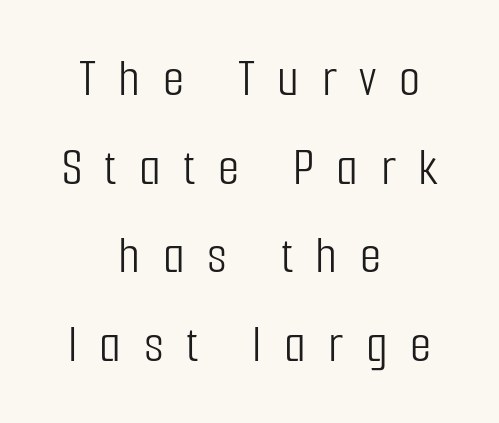
{"serif": "no", "italic": "no", "bold": "no", "weight": "light", "width": "condensed", "stroke_contrast": "low", "x_height": "medium", "monospaced": "no", "underline": "no", "align": "center", "line_spacing": "normal", "line_spacing_ratio": 1.61, "letter_spacing": "wide", "letter_spacing_em": 0.41, "glyph_px": 55}
